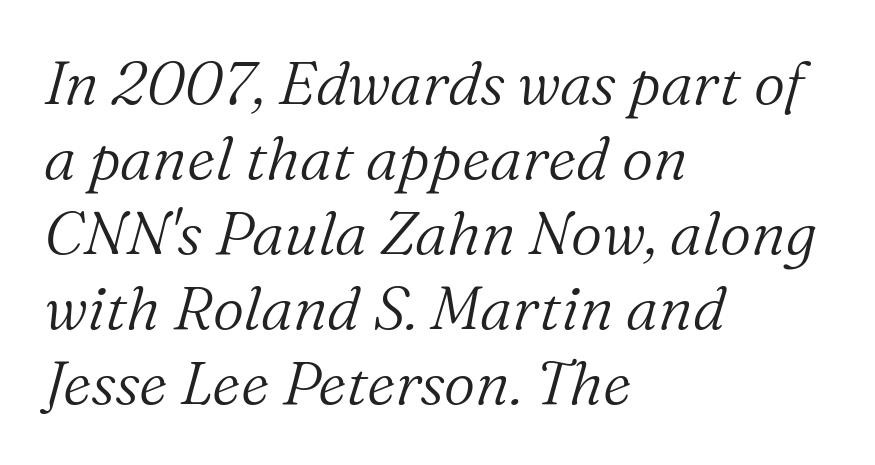
{"serif": "yes", "italic": "yes", "lean": "right", "slant_degrees": 16, "bold": "no", "weight": "light", "width": "normal", "stroke_contrast": "medium", "x_height": "medium", "monospaced": "no", "underline": "no", "align": "left", "line_spacing_ratio": 1.23, "letter_spacing": "normal", "letter_spacing_em": 0.0, "glyph_px": 61}
